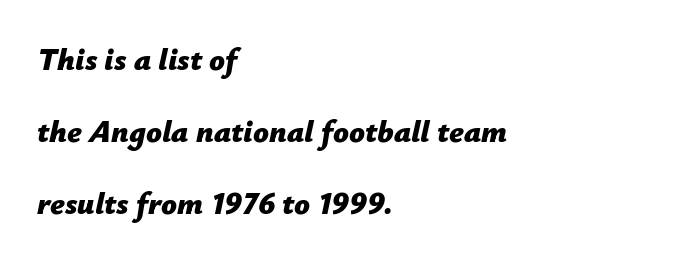
{"italic": "yes", "lean": "right", "slant_degrees": 12, "bold": "yes", "weight": "bold", "width": "normal", "stroke_contrast": "low", "x_height": "medium", "monospaced": "no", "underline": "no", "align": "left", "line_spacing": "loose", "line_spacing_ratio": 2.32, "letter_spacing": "normal", "letter_spacing_em": 0.0, "glyph_px": 31}
